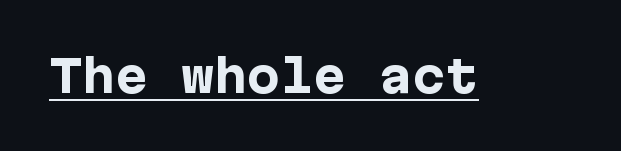
The letters stand straight up with perfectly vertical stems. Bold? Absolutely — the strokes are thick and heavy. Somebody hit Ctrl+U on this one — the words are underlined. In terms of letterspacing, this is plain default setting. Serifs: no, the terminals of the letterforms are clean.
